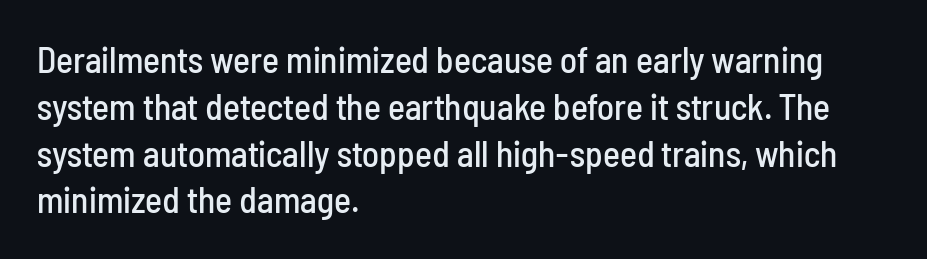
Which margin do the lines hug? The left one — the right edge is uneven. The line-height multiplier appears to be the usual default. Vertical strokes here are truly vertical. The letters sit at their default tracking, neither squeezed nor spread.
